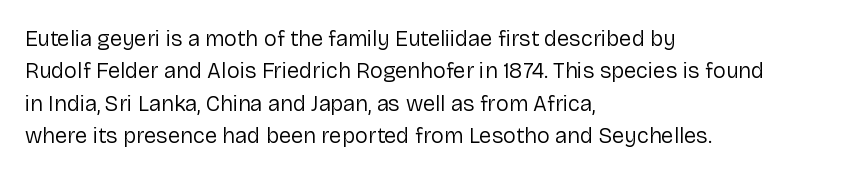
{"italic": "no", "bold": "no", "underline": "no", "align": "left", "line_spacing": "normal", "line_spacing_ratio": 1.47, "letter_spacing": "normal", "letter_spacing_em": 0.0, "glyph_px": 22}
